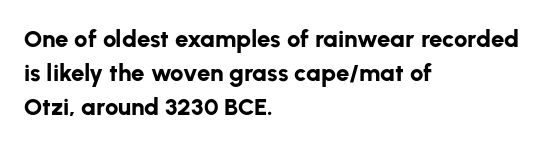
{"italic": "no", "bold": "yes", "underline": "no", "align": "left", "line_spacing": "normal", "line_spacing_ratio": 1.42, "letter_spacing": "normal", "letter_spacing_em": 0.0, "glyph_px": 24}
